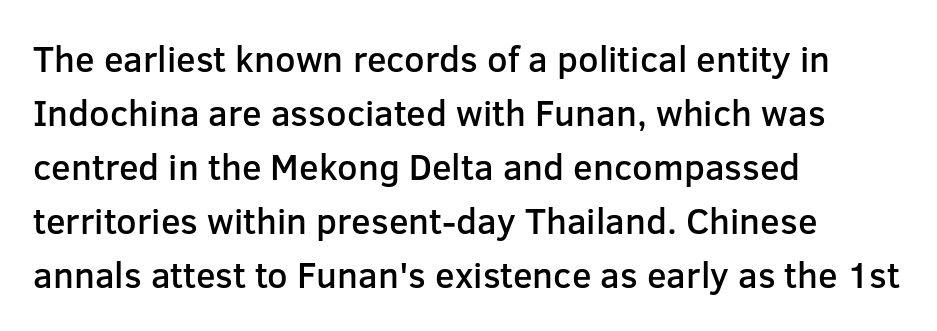
{"serif": "no", "italic": "no", "bold": "semi", "weight": "semibold", "width": "normal", "stroke_contrast": "low", "x_height": "medium", "monospaced": "no", "underline": "no", "align": "left", "line_spacing": "normal", "line_spacing_ratio": 1.5, "letter_spacing": "normal", "letter_spacing_em": 0.0, "glyph_px": 36}
